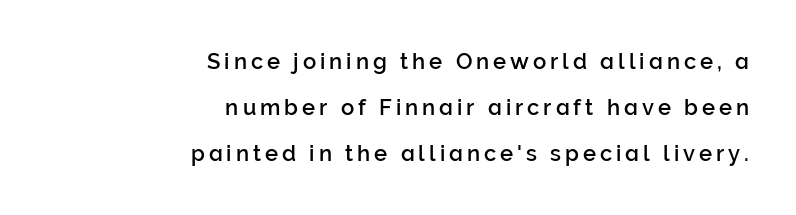
Q: Is the text italic (slanted)? A: No, it is upright.
Q: Is the text underlined? A: No.
Q: How is the paragraph aligned? A: Right-aligned.
Q: Is the spacing between lines tight, normal or loose? A: Loose.
